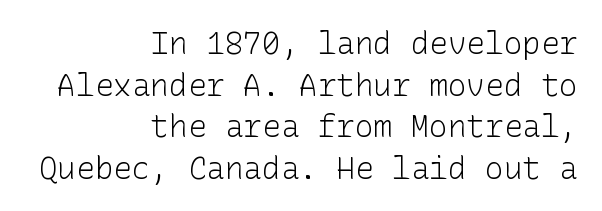
The image shows 31 px light sans-serif type, upright; set right-aligned, normal line spacing (1.34x), normal letter spacing, not underlined; low stroke contrast and a medium x-height.
